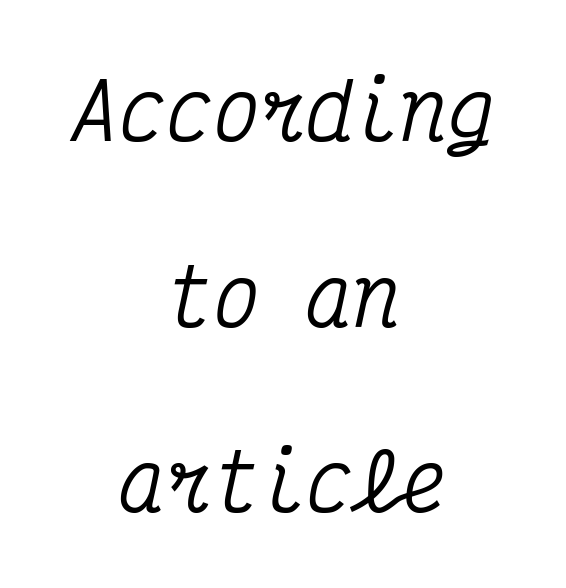
{"serif": "yes", "italic": "yes", "lean": "right", "slant_degrees": 12, "width": "condensed", "stroke_contrast": "medium", "x_height": "medium", "monospaced": "yes", "underline": "no", "align": "center", "line_spacing": "loose", "line_spacing_ratio": 2.38, "letter_spacing": "normal", "letter_spacing_em": 0.0, "glyph_px": 78}
